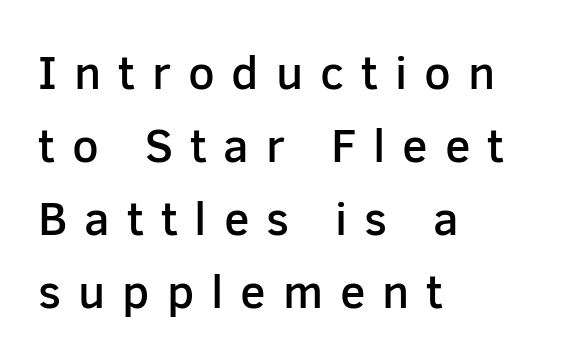
The image shows 47 px semibold sans-serif type, upright; set left-aligned, normal line spacing (1.55x), unusually wide letter spacing (+0.36 em), not underlined; low stroke contrast and a medium x-height.
